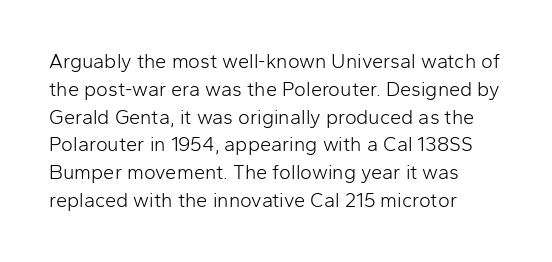
Q: Is the text bold? A: No.
Q: Is the text italic (slanted)? A: No, it is upright.
Q: Is the text underlined? A: No.
Q: How is the paragraph aligned? A: Left-aligned.
Q: Is the spacing between letters normal or unusually wide? A: Normal.
Q: Is the spacing between lines tight, normal or loose? A: Normal.
